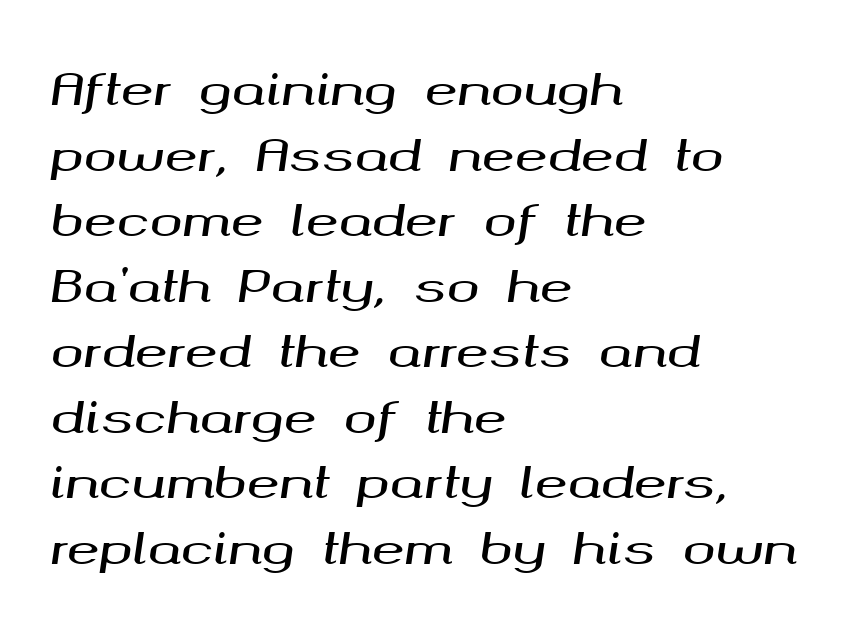
The image shows 44 px wide type, italic (leaning right); set left-aligned, normal line spacing (1.49x), normal letter spacing, not underlined; medium stroke contrast and a medium x-height.
